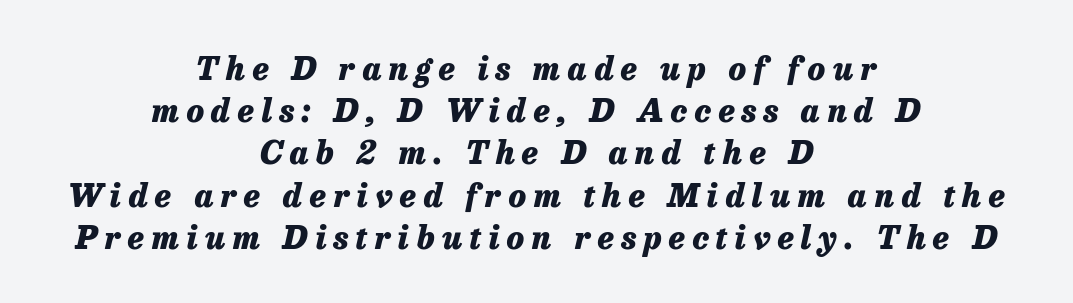
{"italic": "yes", "lean": "right", "slant_degrees": 13, "bold": "yes", "weight": "heavy", "width": "normal", "stroke_contrast": "low", "x_height": "medium", "monospaced": "no", "underline": "no", "align": "center", "line_spacing": "normal", "line_spacing_ratio": 1.32, "letter_spacing": "wide", "letter_spacing_em": 0.23, "glyph_px": 32}
